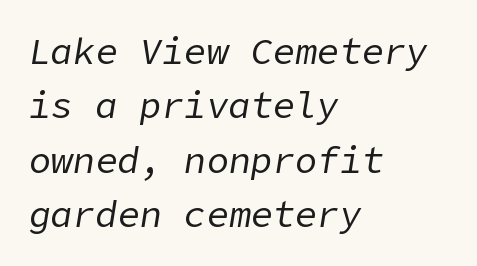
The image shows 37 px regular-weight type, italic (leaning right); set left-aligned, normal line spacing (1.47x), normal letter spacing, not underlined; low stroke contrast and a medium x-height.
